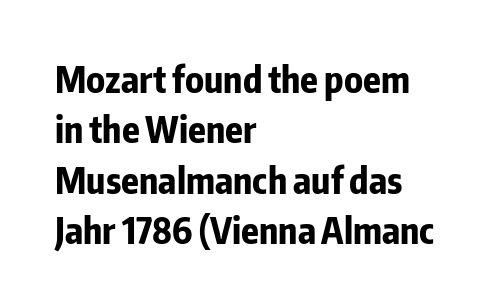
Rows of type keep a routine distance in the vertical direction. A typesetter would call this zero additional tracking. Characters remain perfectly vertical along every line. No feet cap the strokes, marking this as sans-serif type. The string is rendered with underlining switched off. The face used here is proportionally spaced, like ordinary book or web type.
